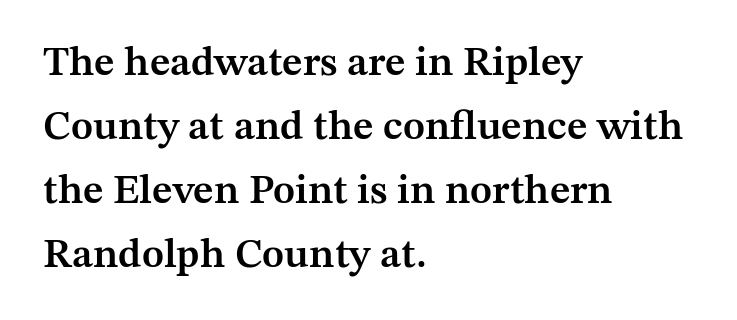
Q: Is the text bold? A: Semi-bold.
Q: Is the text italic (slanted)? A: No, it is upright.
Q: Is the typeface a serif or a sans-serif typeface? A: Serif.
Q: Is the text underlined? A: No.
Q: How is the paragraph aligned? A: Left-aligned.
Q: Is the spacing between letters normal or unusually wide? A: Normal.
Q: Is the spacing between lines tight, normal or loose? A: Normal.
Q: Width (condensed, normal, or wide)? A: Normal.
Q: Stroke contrast? A: Medium.
Q: x-height? A: Medium.
Q: Monospaced? A: No.
